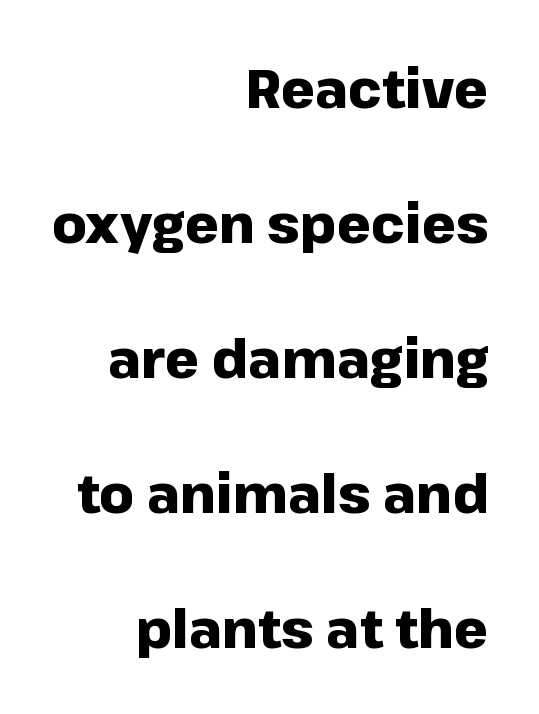
{"serif": "no", "italic": "no", "bold": "yes", "weight": "heavy", "width": "normal", "stroke_contrast": "low", "x_height": "medium", "monospaced": "no", "underline": "no", "align": "right", "line_spacing": "loose", "line_spacing_ratio": 2.5, "letter_spacing": "normal", "letter_spacing_em": 0.0, "glyph_px": 54}
